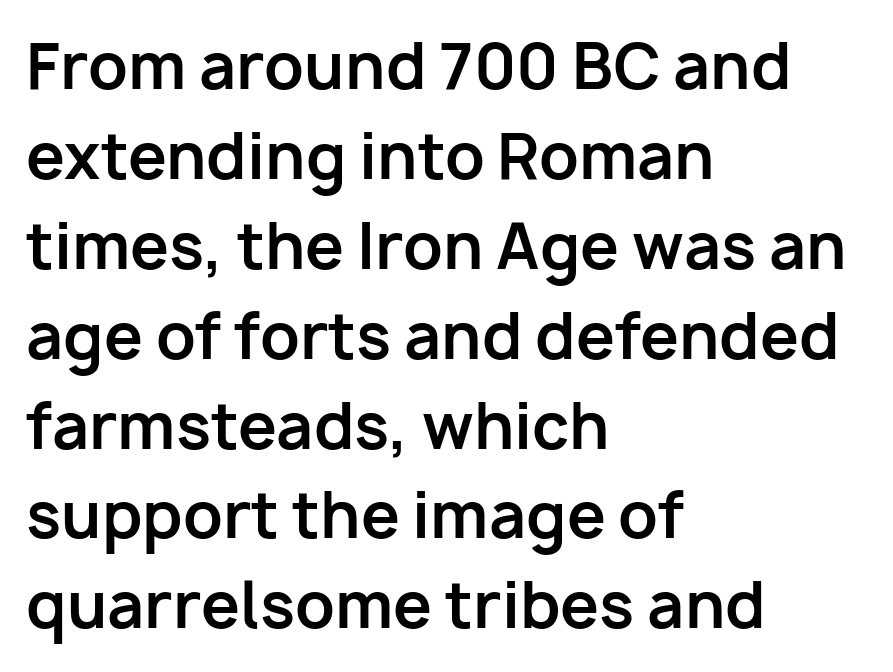
{"serif": "no", "italic": "no", "bold": "yes", "weight": "bold", "width": "normal", "stroke_contrast": "low", "x_height": "medium", "monospaced": "no", "underline": "no", "align": "left", "line_spacing": "normal", "line_spacing_ratio": 1.45, "letter_spacing": "normal", "letter_spacing_em": 0.0, "glyph_px": 62}
